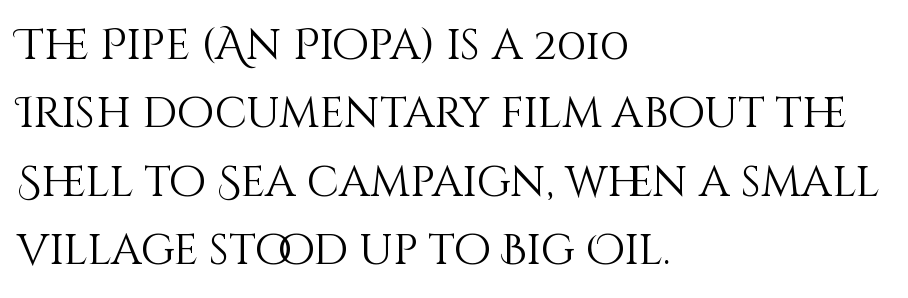
The image shows 43 px light type, upright; set left-aligned, normal line spacing (1.59x), normal letter spacing, not underlined; medium stroke contrast and a large x-height.
